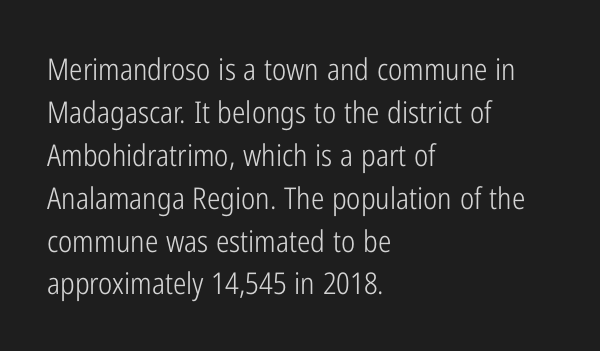
Q: Is the text bold? A: No.
Q: Is the text italic (slanted)? A: No, it is upright.
Q: Is the typeface a serif or a sans-serif typeface? A: Sans-serif.
Q: Is the text underlined? A: No.
Q: How is the paragraph aligned? A: Left-aligned.
Q: Is the spacing between letters normal or unusually wide? A: Normal.
Q: Is the spacing between lines tight, normal or loose? A: Normal.
Q: Width (condensed, normal, or wide)? A: Condensed.
Q: Stroke contrast? A: Low.
Q: x-height? A: Medium.
Q: Monospaced? A: No.
